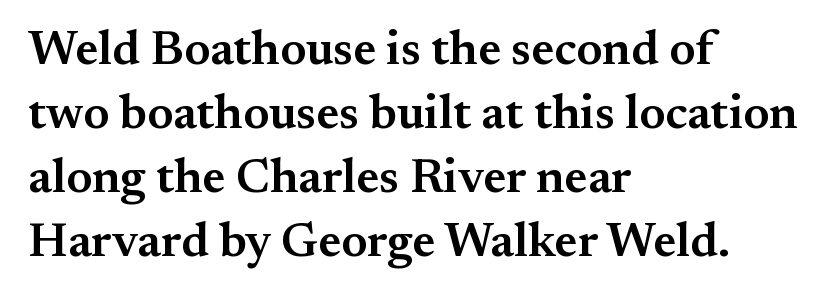
Q: Is the text bold? A: Semi-bold.
Q: Is the text italic (slanted)? A: No, it is upright.
Q: Is the typeface a serif or a sans-serif typeface? A: Serif.
Q: Is the text underlined? A: No.
Q: How is the paragraph aligned? A: Left-aligned.
Q: Is the spacing between letters normal or unusually wide? A: Normal.
Q: Is the spacing between lines tight, normal or loose? A: Normal.
Q: Width (condensed, normal, or wide)? A: Normal.
Q: Stroke contrast? A: Medium.
Q: x-height? A: Small.
Q: Monospaced? A: No.
